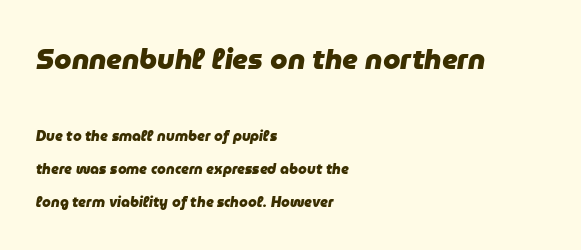
The image shows 28 px heavy type, italic (leaning right); set left-aligned, loose line spacing (2.35x), normal letter spacing, not underlined; the first (top) block is 2.0x larger; low stroke contrast and a medium x-height.
